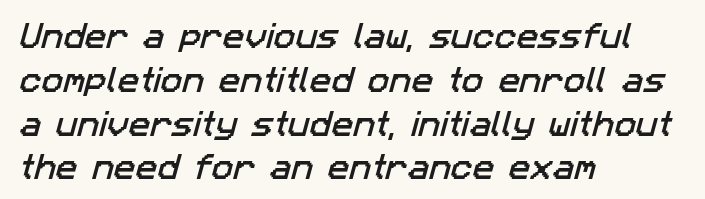
{"serif": "no", "width": "normal", "stroke_contrast": "low", "x_height": "medium", "monospaced": "no", "underline": "no", "align": "left", "line_spacing": "normal", "line_spacing_ratio": 1.51, "letter_spacing": "normal", "letter_spacing_em": 0.0, "glyph_px": 29}
